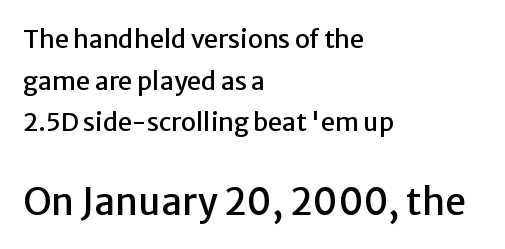
How are the letters spaced? Ordinarily, with no added tracking. The specimen omits any rule beneath the text block's lines. Summary of vertical rhythm: regular, with standard interline spacing. Nothing sits at the stroke ends, so this counts as sans-serif.
